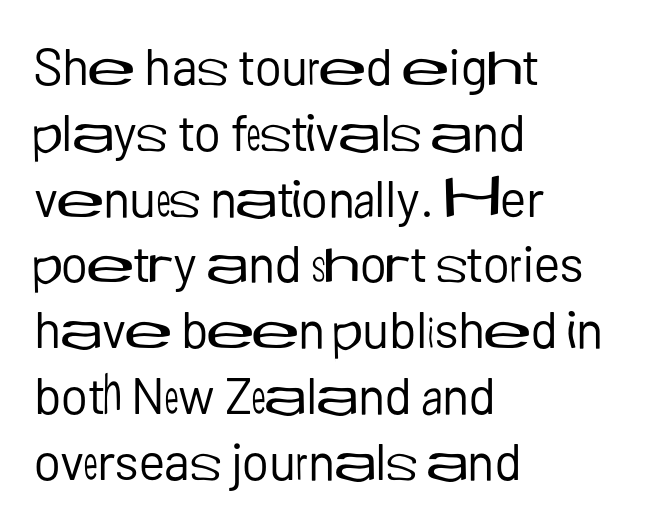
The image shows 51 px regular-weight sans-serif type, upright; set left-aligned, normal line spacing (1.29x), normal letter spacing, not underlined; low stroke contrast and a medium x-height.
